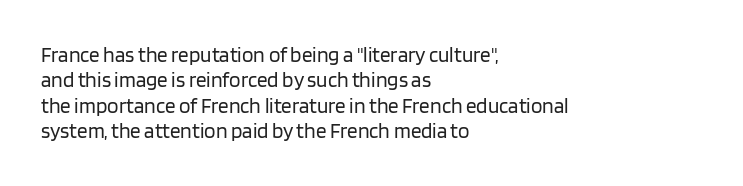
The image shows 21 px text type, upright; set left-aligned, line spacing 1.21x, normal letter spacing, not underlined.
